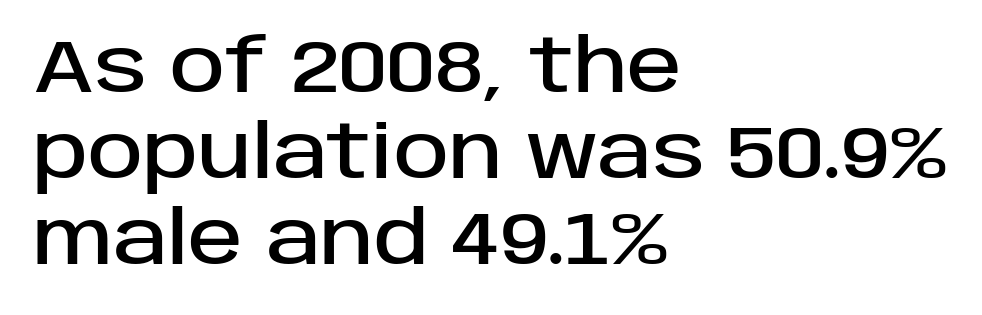
Think of a printed novel: that variable character pitch is what you see here. Every row of glyphs begins at an identical x-position on the left. Regarding serifs, this sample does without them. The words here are not underlined. Tracking here is standard; glyphs follow each other at the usual distance.
